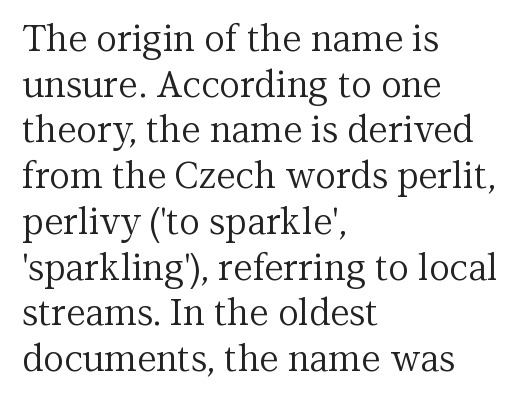
{"serif": "yes", "italic": "no", "bold": "no", "weight": "regular", "width": "normal", "stroke_contrast": "medium", "x_height": "medium", "monospaced": "no", "underline": "no", "align": "left", "line_spacing": "normal", "line_spacing_ratio": 1.27, "letter_spacing": "normal", "letter_spacing_em": 0.0, "glyph_px": 36}
